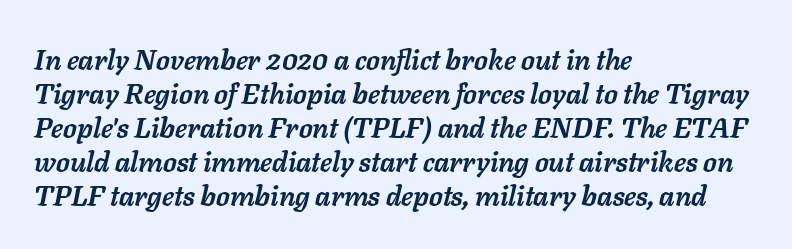
{"italic": "yes", "lean": "right", "slant_degrees": 11, "bold": "yes", "weight": "semibold", "width": "normal", "stroke_contrast": "low", "x_height": "medium", "monospaced": "no", "underline": "no", "align": "left", "line_spacing_ratio": 1.21, "letter_spacing": "normal", "letter_spacing_em": 0.0, "glyph_px": 28}
